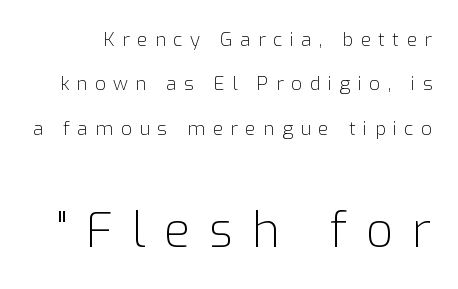
The image shows 48 px light sans-serif type, upright; set loose line spacing (2.34x), unusually wide letter spacing (+0.39 em), not underlined; the second (bottom) block is 2.53x larger; low stroke contrast and a medium x-height.
